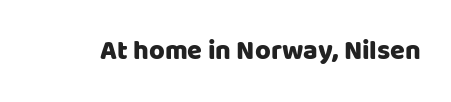
{"italic": "no", "underline": "no", "letter_spacing": "normal", "letter_spacing_em": 0.0, "glyph_px": 27}
